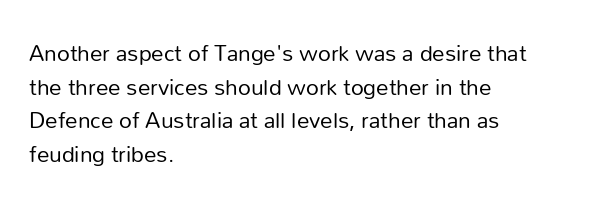
Honestly, there is no underline to notice here at all. When letters stand straight like this, we call the style roman or upright. The passage shown stacks its lines at a standard gap. Horizontal alignment here is leftward, the default for most running prose. Ink coverage per letter is moderate at most.
